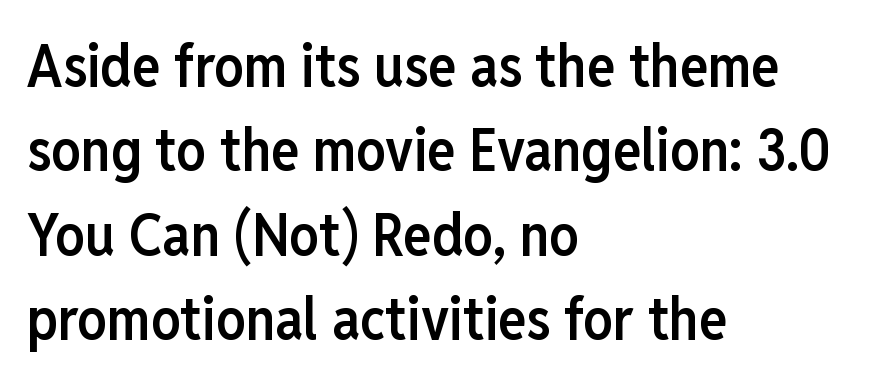
{"serif": "no", "italic": "no", "bold": "semi", "weight": "semibold", "width": "condensed", "stroke_contrast": "low", "x_height": "medium", "monospaced": "no", "underline": "no", "align": "left", "line_spacing": "normal", "line_spacing_ratio": 1.43, "letter_spacing": "normal", "letter_spacing_em": 0.0, "glyph_px": 59}
